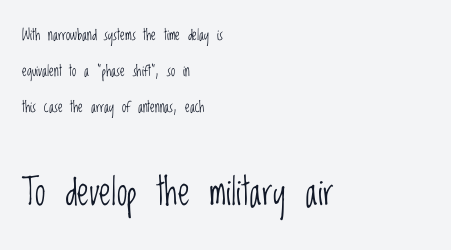
{"serif": "no", "italic": "no", "bold": "no", "weight": "light", "width": "condensed", "stroke_contrast": "low", "x_height": "large", "monospaced": "no", "underline": "no", "align": "left", "line_spacing": "loose", "line_spacing_ratio": 2.4, "letter_spacing": "normal", "letter_spacing_em": 0.0, "larger_block": "second", "size_ratio": 2.53, "glyph_px": 38}
